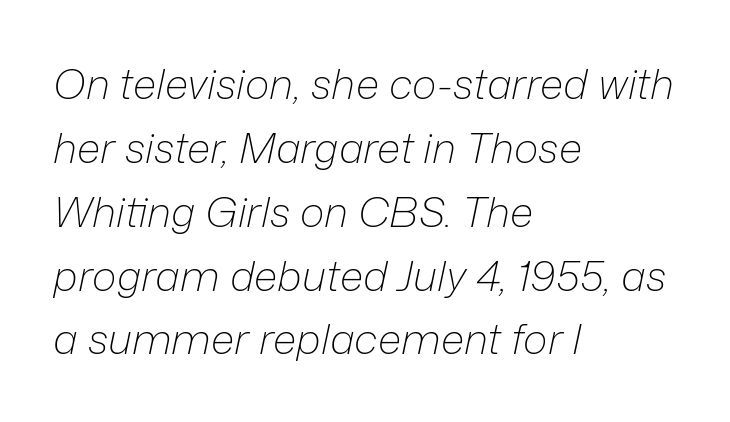
The image shows 42 px light type, italic (leaning right); set left-aligned, normal line spacing (1.52x), normal letter spacing, not underlined; low stroke contrast and a medium x-height.
